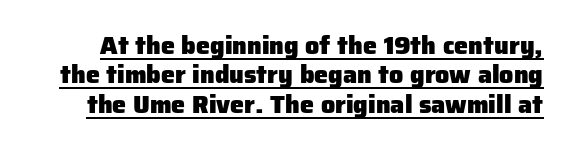
{"italic": "no", "bold": "yes", "underline": "yes", "line_spacing_ratio": 1.18, "letter_spacing": "normal", "letter_spacing_em": 0.0, "glyph_px": 25}
